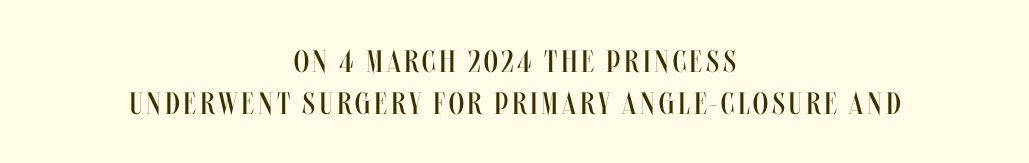
Each new line begins a customary step beneath the previous one. The glyphs are unaccompanied by any horizontal stroke below them. Here the designer chose a conventional face with non-uniform glyph widths. The font sits on the lighter half of the weight spectrum, regular included. A centered setting, common on invitations and titles, is used for this passage. This is the regular roman posture of the typeface.
